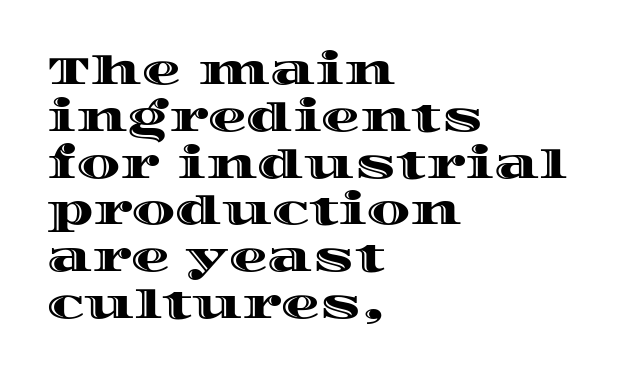
Look at the tracking — it's just the regular setting, nothing added. In CSS terms this would be text-align: left. Vertical strokes here are truly vertical. The strip under each line holds only bare page. You could not count columns in this text — the font is proportionally spaced.
